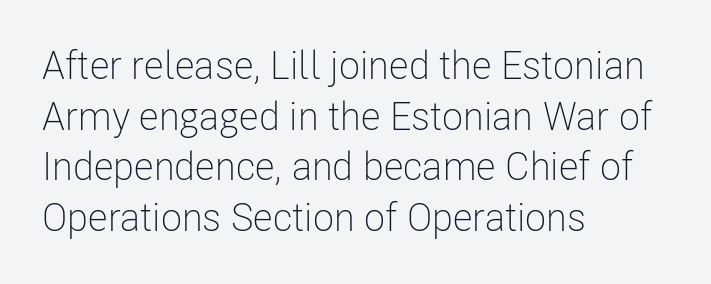
{"serif": "no", "italic": "no", "bold": "no", "weight": "light", "width": "condensed", "stroke_contrast": "low", "x_height": "medium", "monospaced": "no", "underline": "no", "align": "left", "line_spacing": "normal", "line_spacing_ratio": 1.3, "letter_spacing": "normal", "letter_spacing_em": 0.0, "glyph_px": 39}
